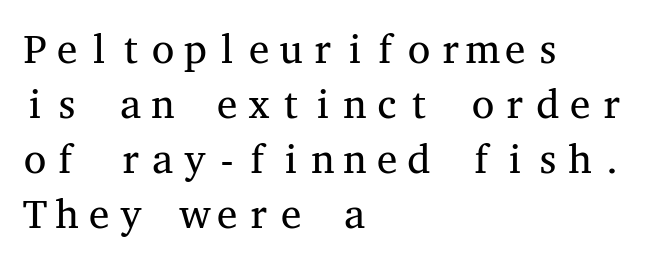
Words float on clear page, feet unadorned. This rendering uses left alignment, leaving the right contour irregular. You can tell from the footed stems that serif type was used. The letters march in equal steps, a hallmark of fixed-pitch type. This is the regular roman posture of the typeface.
